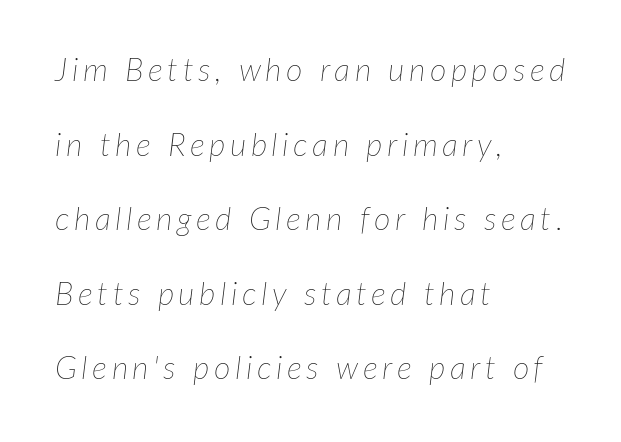
Does the lettering tilt? It does — this is italic. The gap between lines stays unmarked. Horizontally, the lines are justified to the leading edge only. Weight class: somewhere from thin through regular. This sample has the flowing, uneven cadence of proportional lettering. The rendering uses a large line-height, opening up the rows.
